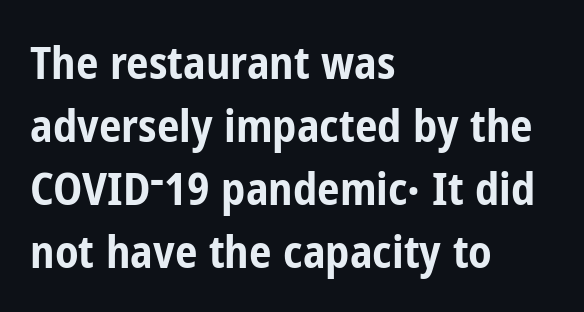
The image shows 45 px bold, condensed sans-serif type, upright; set left-aligned, normal line spacing (1.4x), normal letter spacing, not underlined; low stroke contrast and a medium x-height.
